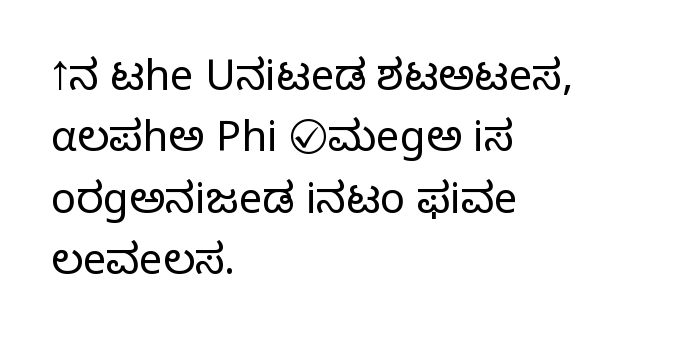
No italicization has been applied; the sample stays upright. Are there feet on the stems? There aren't — it's a sans. The rows are spaced the way most documents space them. This sample is left-justified, so line endings fall wherever the words run out. Descender tails drop into unmarked territory.
